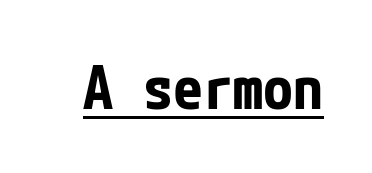
{"serif": "no", "italic": "no", "bold": "yes", "weight": "bold", "width": "condensed", "stroke_contrast": "low", "x_height": "medium", "underline": "yes", "letter_spacing": "normal", "letter_spacing_em": 0.0, "glyph_px": 60}
